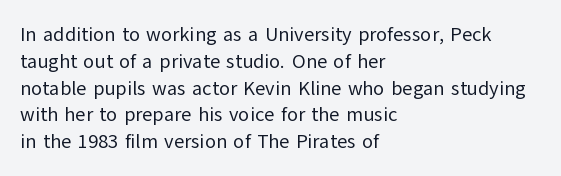
Q: Is the text bold? A: No.
Q: Is the text italic (slanted)? A: No, it is upright.
Q: Is the text underlined? A: No.
Q: How is the paragraph aligned? A: Left-aligned.
Q: Is the spacing between letters normal or unusually wide? A: Normal.
Q: Is the spacing between lines tight, normal or loose? A: Normal.
